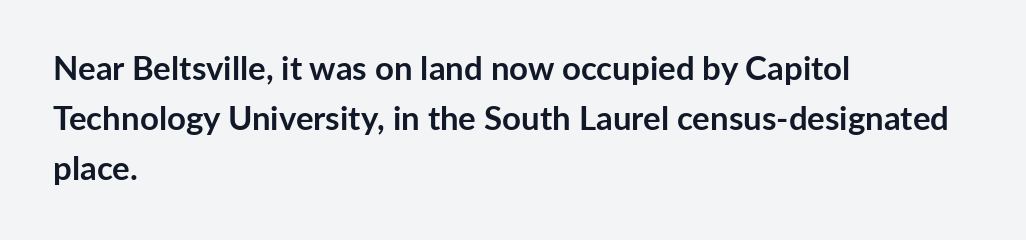
{"serif": "no", "italic": "no", "bold": "yes", "weight": "semibold", "width": "normal", "stroke_contrast": "low", "x_height": "medium", "monospaced": "no", "underline": "no", "align": "left", "line_spacing": "normal", "line_spacing_ratio": 1.51, "letter_spacing": "normal", "letter_spacing_em": 0.0, "glyph_px": 33}
